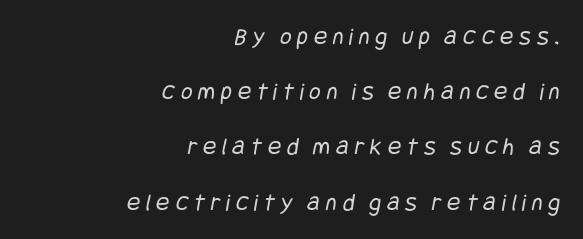
Ink coverage per letter is moderate at most. The passage shown stacks its lines with a broad gap. This rendering uses right alignment, leaving the left contour irregular. Short note: letters widely spaced. A clean baseline with only descenders dipping below it.
